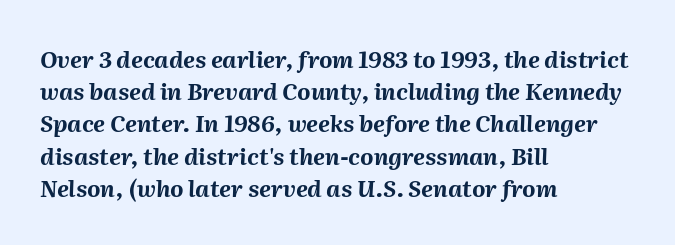
Q: Is the text bold? A: Yes.
Q: Is the text italic (slanted)? A: Yes, it leans right by about 2 degrees.
Q: Is the text underlined? A: No.
Q: How is the paragraph aligned? A: Left-aligned.
Q: Is the spacing between letters normal or unusually wide? A: Normal.
Q: Is the spacing between lines tight, normal or loose? A: Normal.
